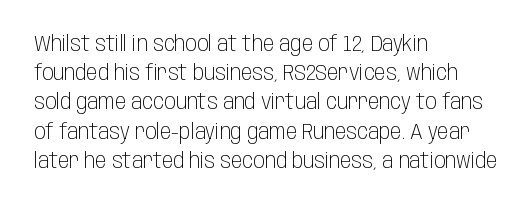
Q: Is the text bold? A: No.
Q: Is the text italic (slanted)? A: No, it is upright.
Q: Is the text underlined? A: No.
Q: How is the paragraph aligned? A: Left-aligned.
Q: Is the spacing between letters normal or unusually wide? A: Normal.
Q: Is the spacing between lines tight, normal or loose? A: Normal.
